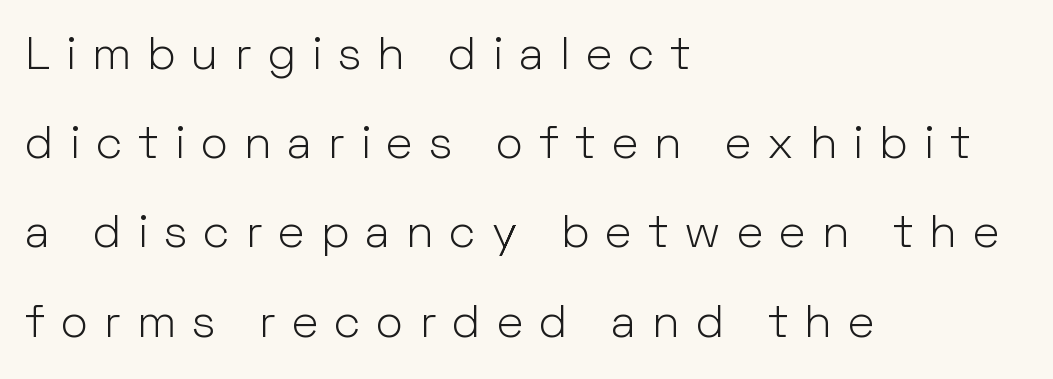
{"serif": "no", "italic": "no", "bold": "no", "weight": "light", "width": "normal", "stroke_contrast": "low", "x_height": "medium", "monospaced": "no", "underline": "no", "align": "left", "line_spacing": "loose", "line_spacing_ratio": 1.94, "letter_spacing": "wide", "letter_spacing_em": 0.35, "glyph_px": 46}
